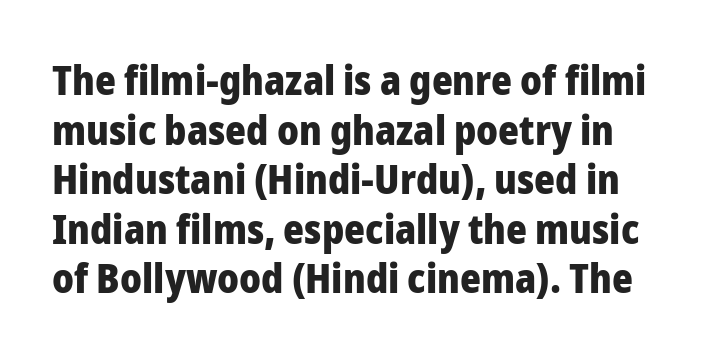
The image shows 40 px heavy sans-serif type, upright; set line spacing 1.24x, normal letter spacing, not underlined; low stroke contrast and a medium x-height.
